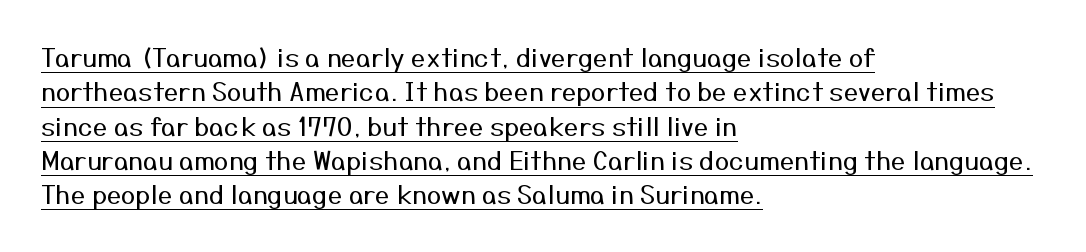
A quiet, ordinary-to-light weight characterises the typeface. Students, observe: this is what conventionally led text looks like. If you drew a line through each stem, it would be perfectly vertical. The ragged edge is on the right, which tells us the setting is flush left.
